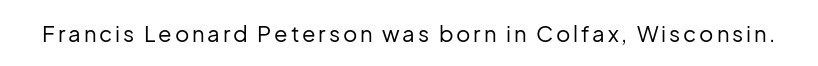
The image shows 22 px text type, upright; set not underlined.
